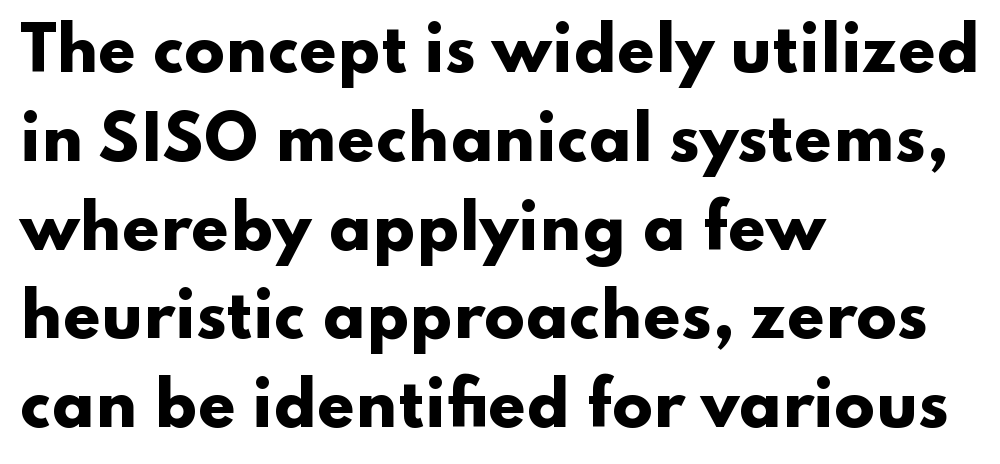
{"serif": "no", "italic": "no", "bold": "yes", "weight": "heavy", "width": "wide", "stroke_contrast": "low", "x_height": "small", "monospaced": "no", "underline": "no", "align": "left", "line_spacing": "normal", "line_spacing_ratio": 1.48, "letter_spacing": "normal", "letter_spacing_em": 0.0, "glyph_px": 60}
